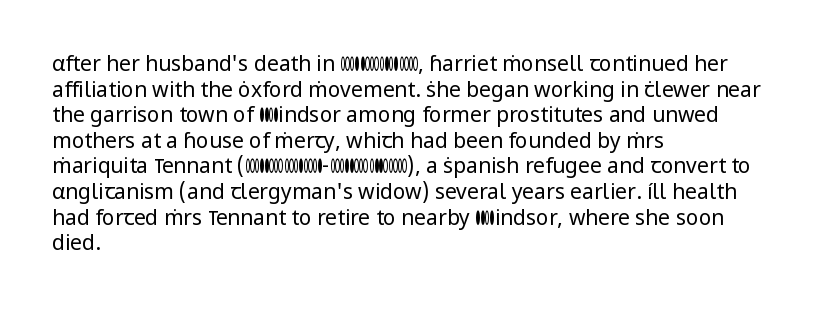
Q: Is the text bold? A: No.
Q: Is the text italic (slanted)? A: No, it is upright.
Q: Is the text underlined? A: No.
Q: How is the paragraph aligned? A: Left-aligned.
Q: Is the spacing between letters normal or unusually wide? A: Normal.
